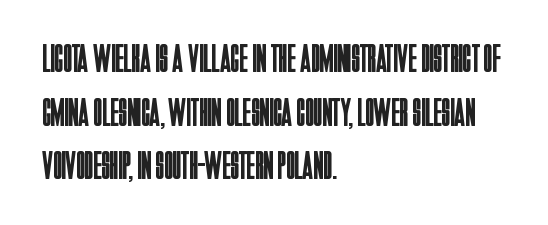
Upright lettering throughout. Casual observation: everything's shoved over to the left. No chunkiness to these letters — they're not bold. These lines are rendered in a variable-pitch font.
